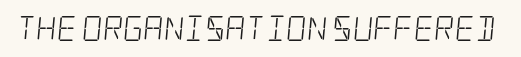
{"bold": "no", "underline": "no", "letter_spacing": "normal", "letter_spacing_em": 0.0, "glyph_px": 25}
